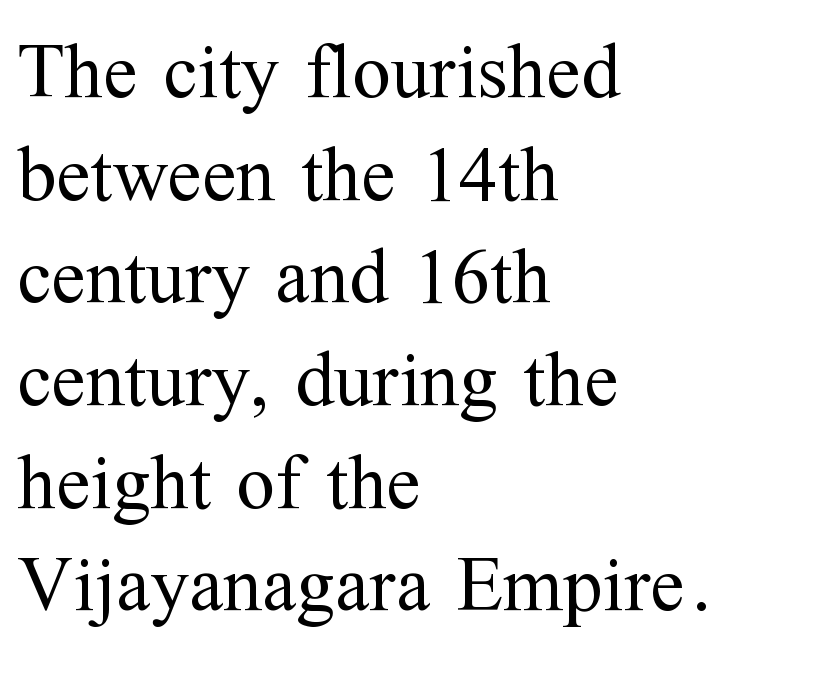
Q: Is the text bold? A: No.
Q: Is the text italic (slanted)? A: No, it is upright.
Q: Is the typeface a serif or a sans-serif typeface? A: Serif.
Q: Is the text underlined? A: No.
Q: How is the paragraph aligned? A: Left-aligned.
Q: Is the spacing between letters normal or unusually wide? A: Normal.
Q: Is the spacing between lines tight, normal or loose? A: Normal.
Q: Width (condensed, normal, or wide)? A: Normal.
Q: Stroke contrast? A: Medium.
Q: x-height? A: Medium.
Q: Monospaced? A: No.
